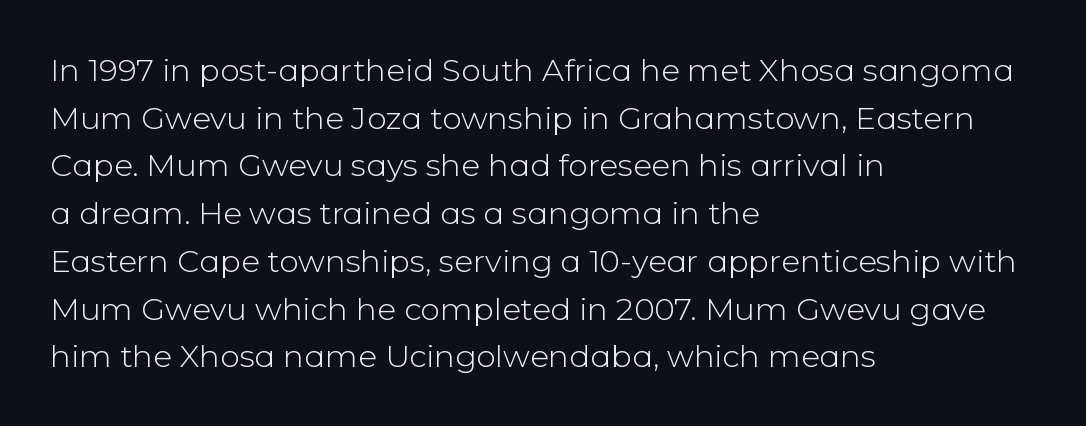
Has an underline been added? It has not. Is the type heavy? It reads as light-to-regular instead. Students, note that the glyphs here touch the page at normal intervals. The type sits square on the baseline with zero lean.
